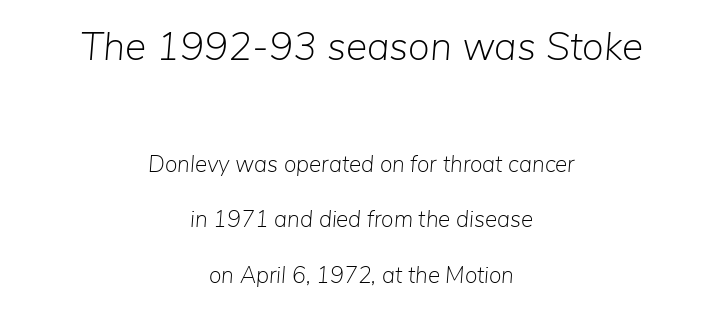
The image shows 40 px light type, italic (leaning right); set centered, loose line spacing (2.42x), normal letter spacing, not underlined; the first (top) block is 1.74x larger; low stroke contrast and a medium x-height.
